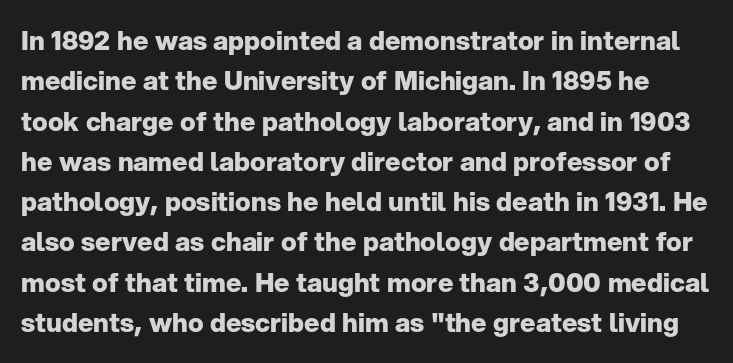
{"italic": "no", "bold": "yes", "underline": "no", "line_spacing": "normal", "line_spacing_ratio": 1.55, "letter_spacing": "normal", "letter_spacing_em": 0.0, "glyph_px": 26}
